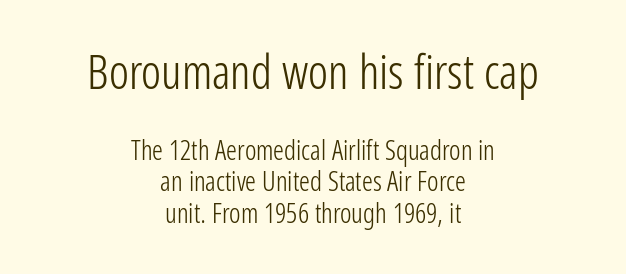
The weight tops out at a normal text grade. A typesetter would call this proportional, since set widths differ per character. In CSS terms this would be text-align: center. Do the letters lean? They stand straight.
